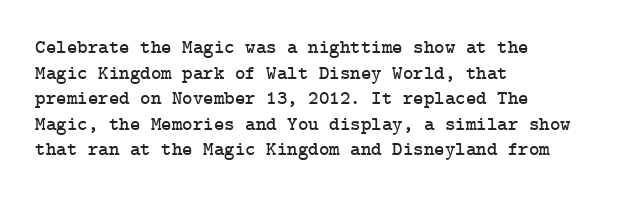
Q: Is the text italic (slanted)? A: No, it is upright.
Q: Is the text underlined? A: No.
Q: How is the paragraph aligned? A: Left-aligned.
Q: Is the spacing between letters normal or unusually wide? A: Normal.
Q: Is the spacing between lines tight, normal or loose? A: Normal.
